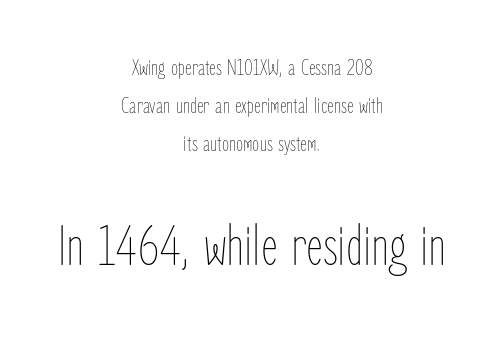
The image shows 58 px thin, condensed type, upright; set centered, normal line spacing (1.65x), normal letter spacing, not underlined; the second (bottom) block is 2.52x larger; low stroke contrast and a medium x-height.
